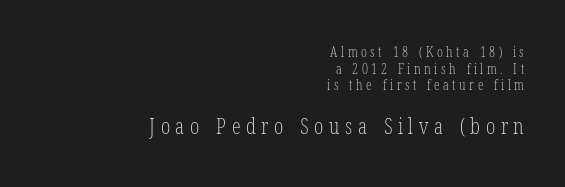
The image shows 22 px text type, upright; set right-aligned, line spacing 1.19x, unusually wide letter spacing (+0.25 em), not underlined; the second (bottom) block is 1.57x larger.
